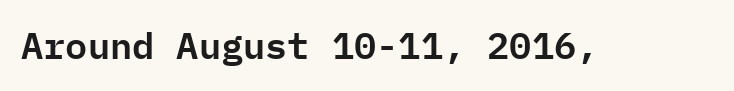
The image shows 37 px sans-serif type, upright, monospaced; set normal letter spacing, not underlined; low stroke contrast and a medium x-height.
